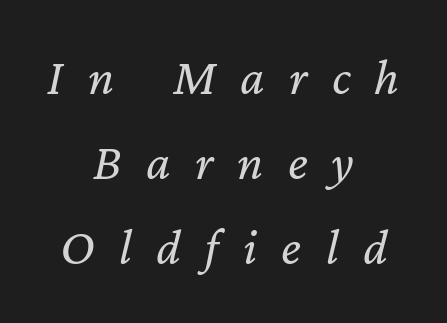
Q: Is the text bold? A: No.
Q: Is the text italic (slanted)? A: Yes, it leans right by about 12 degrees.
Q: Is the text underlined? A: No.
Q: How is the paragraph aligned? A: Centered.
Q: Is the spacing between letters normal or unusually wide? A: Unusually wide.
Q: Is the spacing between lines tight, normal or loose? A: Normal.
Q: Width (condensed, normal, or wide)? A: Normal.
Q: Stroke contrast? A: Low.
Q: x-height? A: Medium.
Q: Monospaced? A: No.
